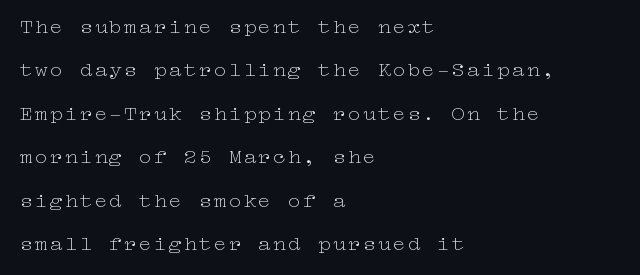
Q: Is the text bold? A: No.
Q: Is the text italic (slanted)? A: No, it is upright.
Q: Is the text underlined? A: No.
Q: How is the paragraph aligned? A: Left-aligned.
Q: Is the spacing between lines tight, normal or loose? A: Loose.
